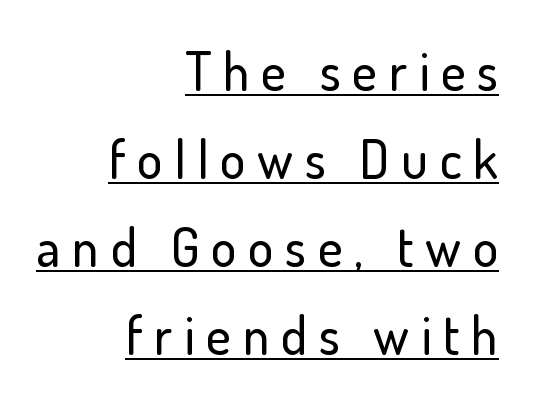
Q: Is the text italic (slanted)? A: No, it is upright.
Q: Is the typeface a serif or a sans-serif typeface? A: Sans-serif.
Q: Is the text underlined? A: Yes.
Q: How is the paragraph aligned? A: Right-aligned.
Q: Is the spacing between letters normal or unusually wide? A: Unusually wide.
Q: Is the spacing between lines tight, normal or loose? A: Normal.
Q: Width (condensed, normal, or wide)? A: Normal.
Q: Stroke contrast? A: Low.
Q: x-height? A: Small.
Q: Monospaced? A: No.
